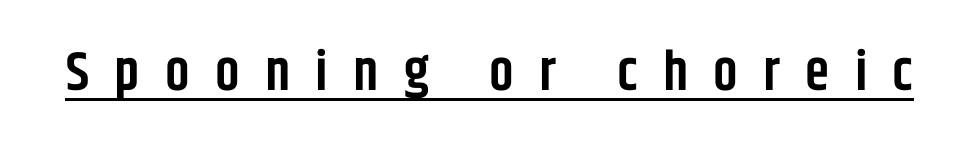
Unlike italic type, these characters show no tilt at all. This is underlined copy, the kind a proofreader might mark for attention. In terms of letterspacing, this is a distinctly airy, spread setting. To sum up the face: it is a sans, with no serifs. Varying glyph widths throughout — classic text-font behaviour. Summary of weight: moderately heavy, a semibold.
